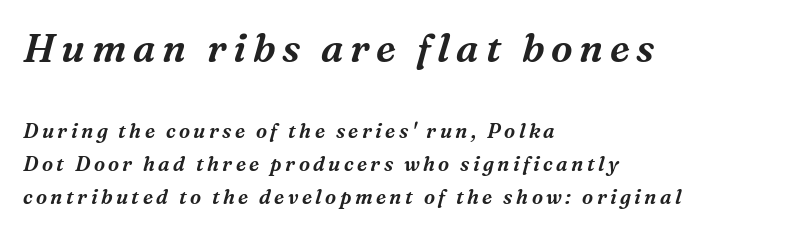
The face used here is proportionally spaced, like ordinary book or web type. This is serif lettering, the kind often seen in printed books. Reading top to bottom, the characters get smaller at the block break. Does the leading feel generous? No, just average.
